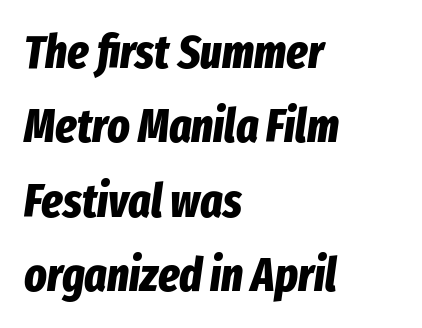
Here the designer chose a conventional face with non-uniform glyph widths. Casual observation: everything's shoved over to the left. Line spacing here is normal. The baseline area is clear.
